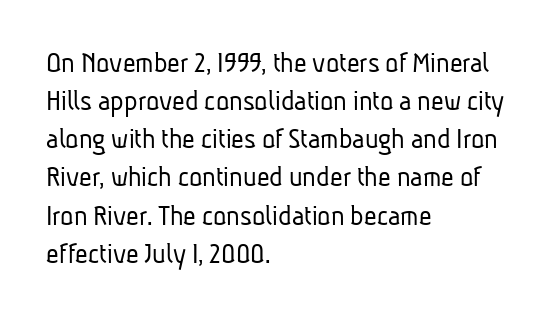
Q: Is the text bold? A: No.
Q: Is the typeface a serif or a sans-serif typeface? A: Sans-serif.
Q: Is the text underlined? A: No.
Q: How is the paragraph aligned? A: Left-aligned.
Q: Is the spacing between letters normal or unusually wide? A: Normal.
Q: Width (condensed, normal, or wide)? A: Condensed.
Q: Stroke contrast? A: Low.
Q: x-height? A: Medium.
Q: Monospaced? A: No.
